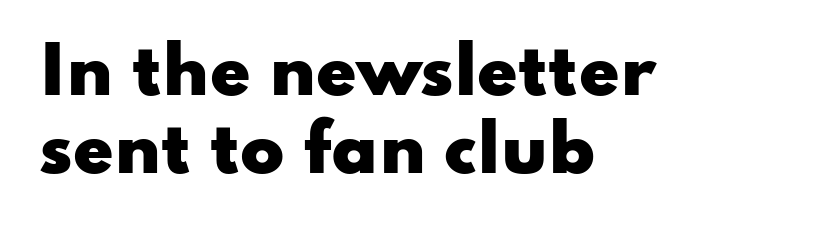
The gaps between neighbouring characters are ordinary and unremarkable. Posture: vertical. Words float on clear page, feet unadorned. You can tell from the bare stems that sans-serif type was used.
